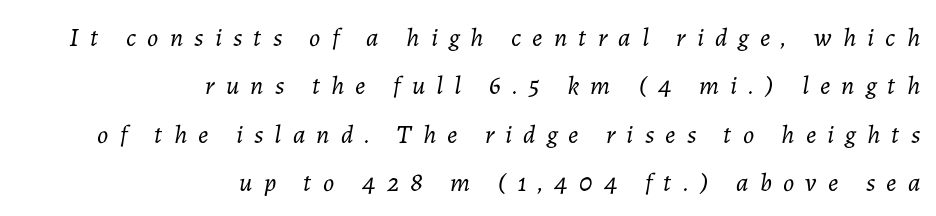
Q: Is the text bold? A: No.
Q: Is the text italic (slanted)? A: Yes, it leans right by about 7 degrees.
Q: Is the text underlined? A: No.
Q: How is the paragraph aligned? A: Right-aligned.
Q: Is the spacing between letters normal or unusually wide? A: Unusually wide.
